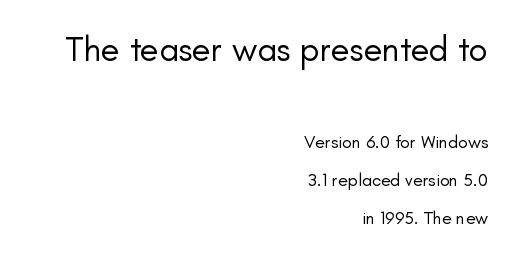
The image shows 35 px regular-weight sans-serif type, upright; set right-aligned, loose line spacing (2.13x), normal letter spacing, not underlined; the first (top) block is 1.94x larger; low stroke contrast and a small x-height.
